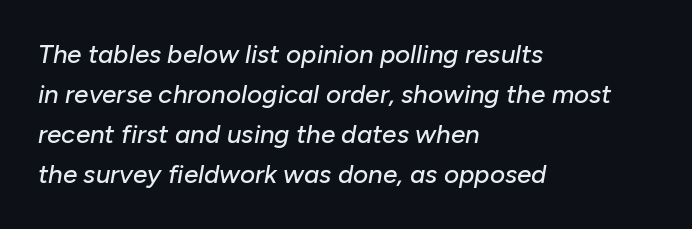
The image shows 26 px text type, italic (leaning right); set left-aligned, normal line spacing (1.54x), normal letter spacing, not underlined.
